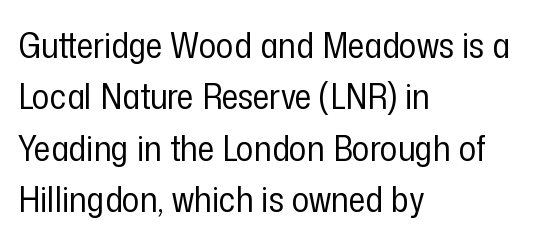
{"serif": "no", "italic": "no", "bold": "no", "weight": "regular", "width": "condensed", "stroke_contrast": "low", "x_height": "medium", "monospaced": "no", "underline": "no", "align": "left", "line_spacing": "normal", "line_spacing_ratio": 1.43, "letter_spacing": "normal", "letter_spacing_em": 0.0, "glyph_px": 36}
